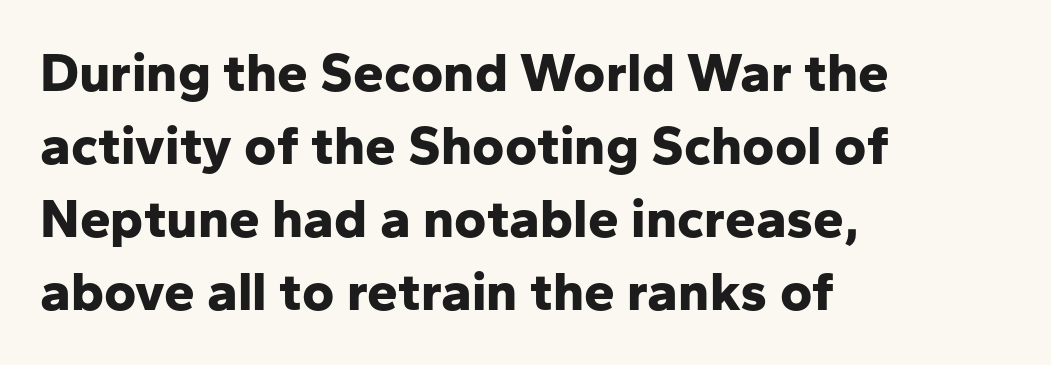
The image shows 55 px bold sans-serif type, upright; set left-aligned, normal line spacing (1.33x), normal letter spacing, not underlined; low stroke contrast and a medium x-height.
